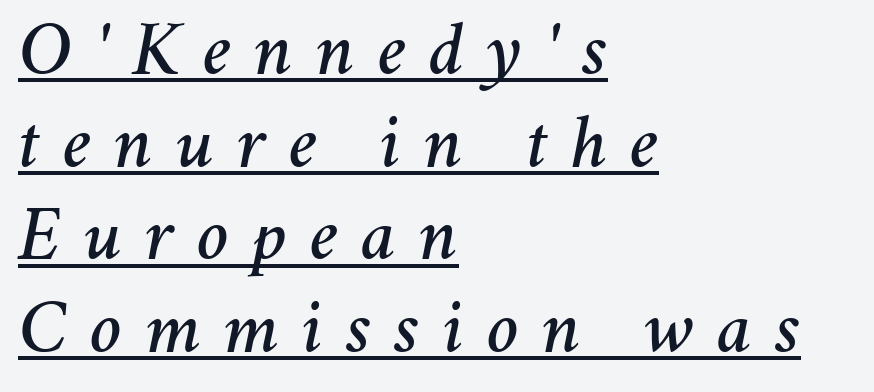
{"italic": "yes", "lean": "right", "slant_degrees": 11, "width": "normal", "stroke_contrast": "medium", "x_height": "medium", "monospaced": "no", "underline": "yes", "align": "left", "line_spacing_ratio": 1.22, "letter_spacing": "wide", "letter_spacing_em": 0.3, "glyph_px": 76}
